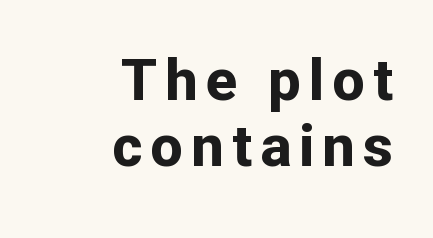
The image shows 58 px bold sans-serif type, upright; set right-aligned, tight line spacing (1.13x), not underlined; low stroke contrast and a medium x-height.
